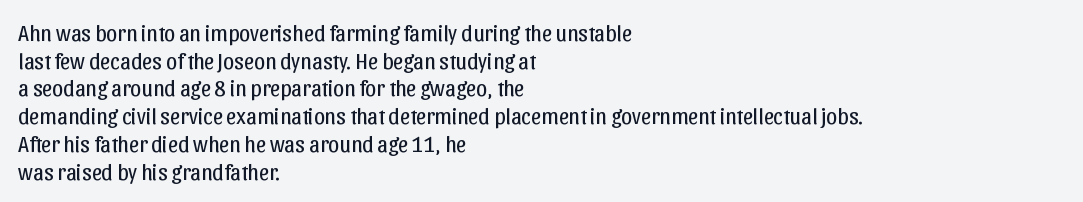
{"italic": "no", "bold": "no", "underline": "no", "align": "left", "line_spacing": "normal", "line_spacing_ratio": 1.26, "letter_spacing": "normal", "letter_spacing_em": 0.0, "glyph_px": 22}
